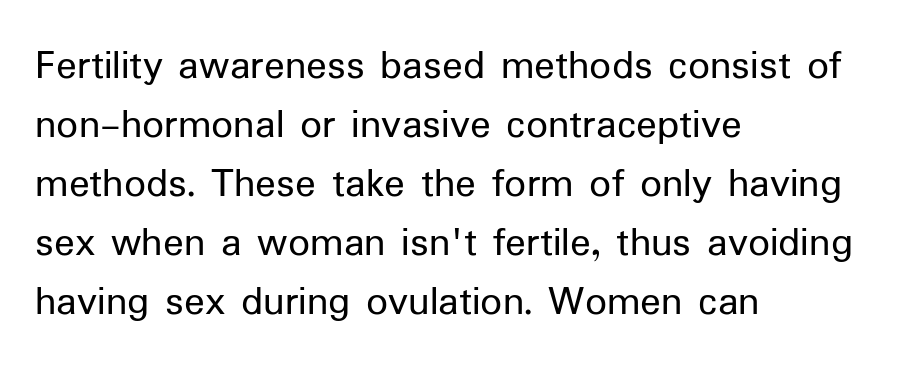
The image shows 43 px regular-weight sans-serif type, upright; set left-aligned, normal line spacing (1.37x), normal letter spacing, not underlined; low stroke contrast and a medium x-height.
